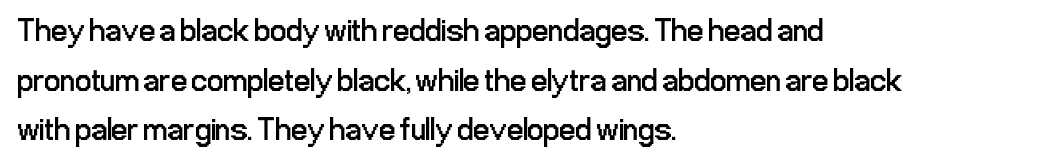
{"serif": "no", "italic": "no", "bold": "no", "weight": "regular", "width": "condensed", "stroke_contrast": "low", "x_height": "medium", "monospaced": "no", "underline": "no", "align": "left", "line_spacing": "normal", "line_spacing_ratio": 1.55, "letter_spacing": "normal", "letter_spacing_em": 0.0, "glyph_px": 32}
